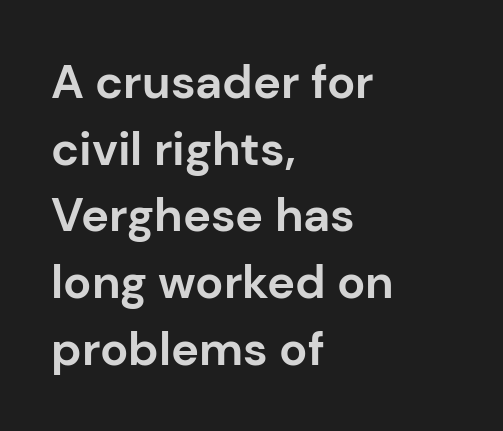
The image shows 47 px bold sans-serif type, upright; set left-aligned, normal line spacing (1.42x), normal letter spacing, not underlined; low stroke contrast and a medium x-height.
